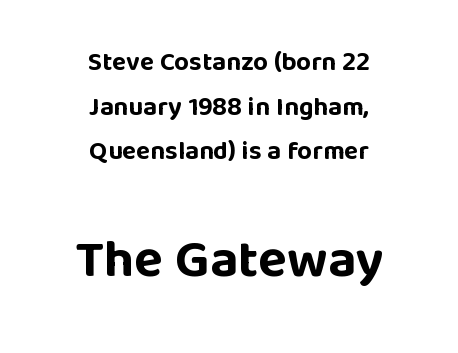
{"serif": "no", "italic": "no", "bold": "yes", "weight": "bold", "width": "normal", "stroke_contrast": "low", "x_height": "large", "monospaced": "no", "underline": "no", "align": "center", "line_spacing_ratio": 1.72, "letter_spacing": "normal", "letter_spacing_em": 0.0, "larger_block": "second", "size_ratio": 2.04, "glyph_px": 53}
